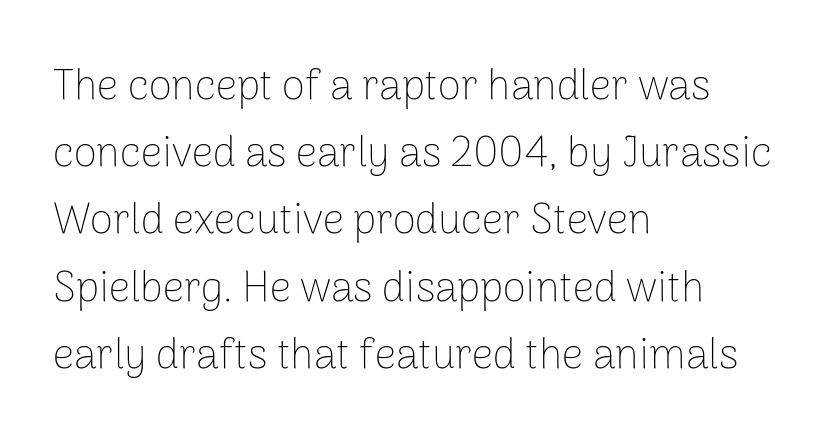
{"serif": "no", "italic": "no", "bold": "no", "weight": "thin", "width": "normal", "stroke_contrast": "low", "x_height": "medium", "monospaced": "no", "underline": "no", "align": "left", "line_spacing": "normal", "line_spacing_ratio": 1.6, "letter_spacing": "normal", "letter_spacing_em": 0.0, "glyph_px": 42}
